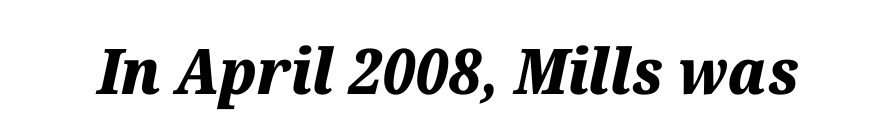
{"italic": "yes", "lean": "right", "slant_degrees": 12, "bold": "yes", "weight": "heavy", "width": "normal", "stroke_contrast": "medium", "x_height": "medium", "monospaced": "no", "underline": "no", "letter_spacing": "normal", "letter_spacing_em": 0.0, "glyph_px": 63}
